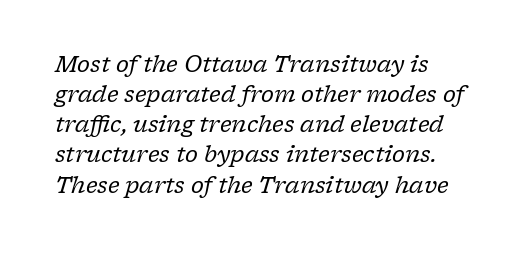
{"italic": "yes", "lean": "right", "slant_degrees": 17, "bold": "no", "underline": "no", "align": "left", "line_spacing": "normal", "line_spacing_ratio": 1.37, "letter_spacing": "normal", "letter_spacing_em": 0.0, "glyph_px": 22}
